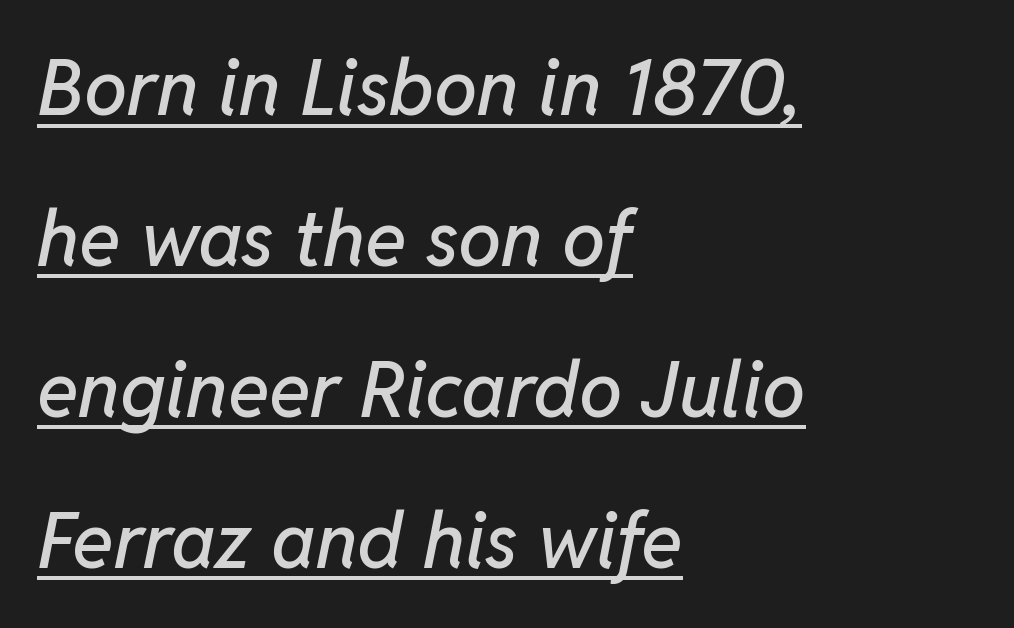
{"italic": "yes", "lean": "right", "slant_degrees": 11, "width": "normal", "stroke_contrast": "low", "x_height": "medium", "monospaced": "no", "underline": "yes", "align": "left", "line_spacing": "loose", "line_spacing_ratio": 1.96, "letter_spacing": "normal", "letter_spacing_em": 0.0, "glyph_px": 77}
